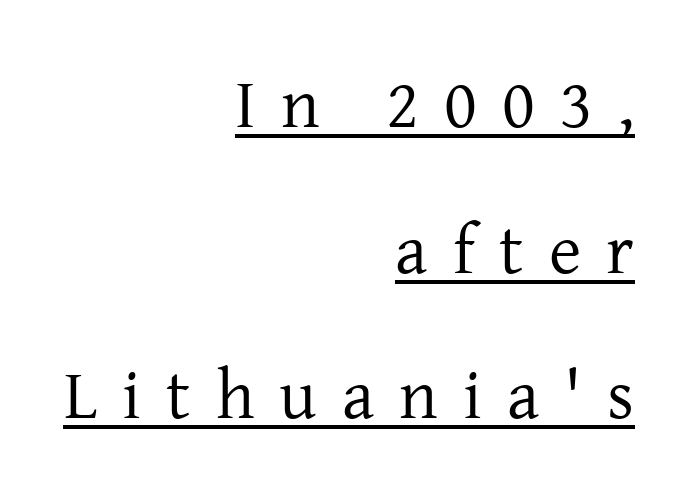
{"serif": "yes", "italic": "no", "bold": "no", "weight": "regular", "width": "normal", "stroke_contrast": "low", "x_height": "medium", "monospaced": "no", "underline": "yes", "align": "right", "line_spacing": "loose", "line_spacing_ratio": 2.08, "letter_spacing": "wide", "letter_spacing_em": 0.36, "glyph_px": 70}
